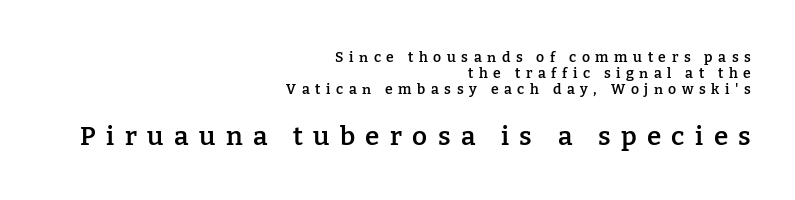
The image shows 26 px text type, upright; set right-aligned, tight line spacing (1.13x), unusually wide letter spacing (+0.4 em), not underlined; the second (bottom) block is 1.86x larger.
